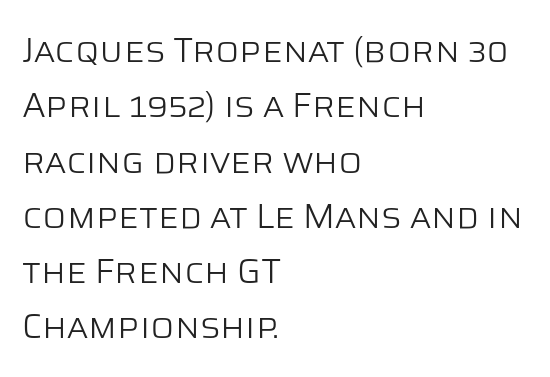
Check where the strokes stop: nothing finishes them off — pure sans. No extra tracking has been applied to these lines. Weight: not bold — regular or lighter. Does the lettering tilt? It doesn't — this is upright. Letters rest on an invisible, unmarked baseline. These lines are set flush left with a ragged right edge.
